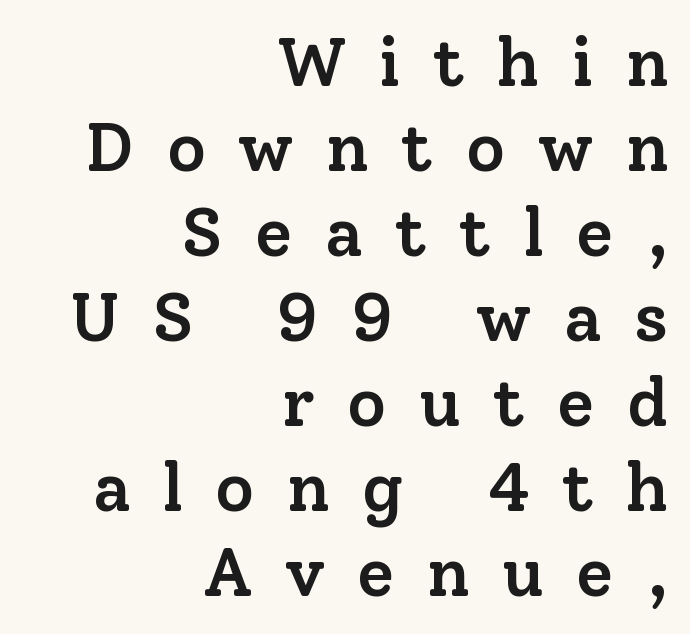
The image shows 68 px semibold serif type, upright; set right-aligned, normal line spacing (1.25x), unusually wide letter spacing (+0.47 em), not underlined; low stroke contrast and a medium x-height.
